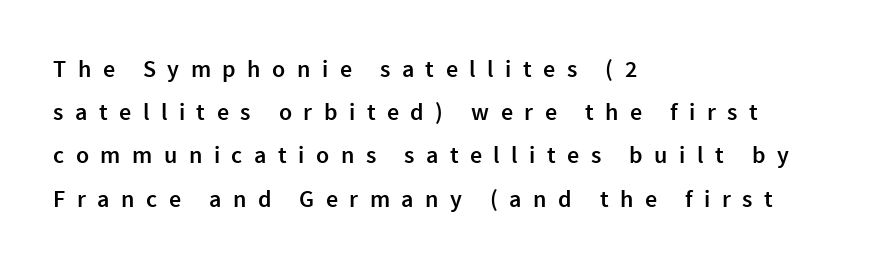
Q: Is the text bold? A: Semi-bold.
Q: Is the text italic (slanted)? A: No, it is upright.
Q: Is the text underlined? A: No.
Q: How is the paragraph aligned? A: Left-aligned.
Q: Is the spacing between letters normal or unusually wide? A: Unusually wide.
